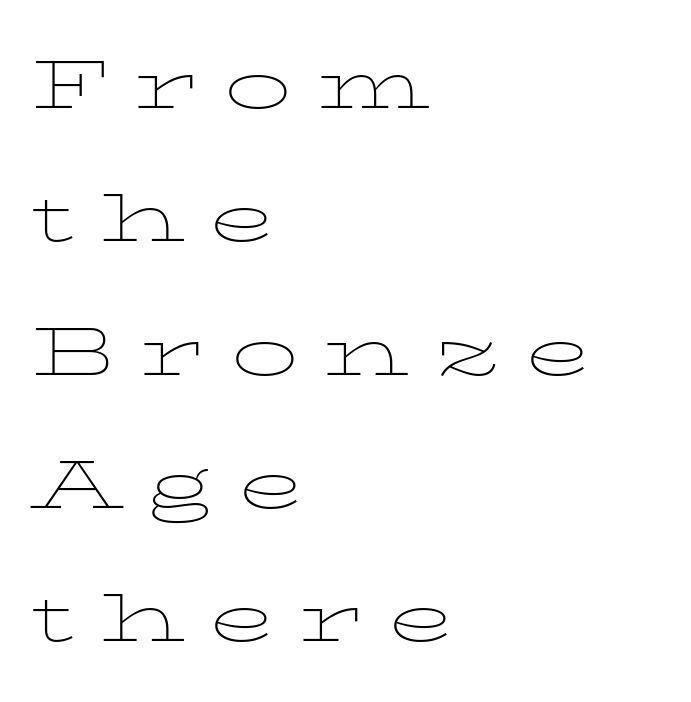
{"serif": "yes", "italic": "no", "bold": "no", "weight": "thin", "width": "wide", "stroke_contrast": "low", "x_height": "medium", "monospaced": "no", "underline": "no", "align": "left", "line_spacing": "loose", "line_spacing_ratio": 1.96, "letter_spacing": "wide", "letter_spacing_em": 0.34, "glyph_px": 68}
